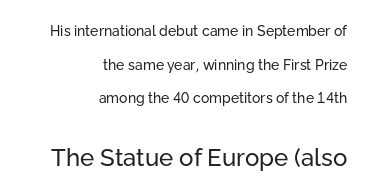
The lower block of text is set noticeably larger than the block above it. This rendering leaves character spacing at its baseline value. Stroke thickness stays within the range of a standard reading face or lighter. A roman cut, with each character standing at attention.
